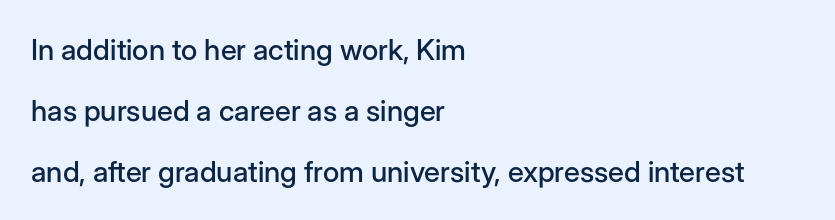
Q: Is the text italic (slanted)? A: No, it is upright.
Q: Is the typeface a serif or a sans-serif typeface? A: Sans-serif.
Q: Is the text underlined? A: No.
Q: How is the paragraph aligned? A: Left-aligned.
Q: Is the spacing between letters normal or unusually wide? A: Normal.
Q: Is the spacing between lines tight, normal or loose? A: Loose.
Q: Width (condensed, normal, or wide)? A: Normal.
Q: Stroke contrast? A: Low.
Q: x-height? A: Medium.
Q: Monospaced? A: No.
